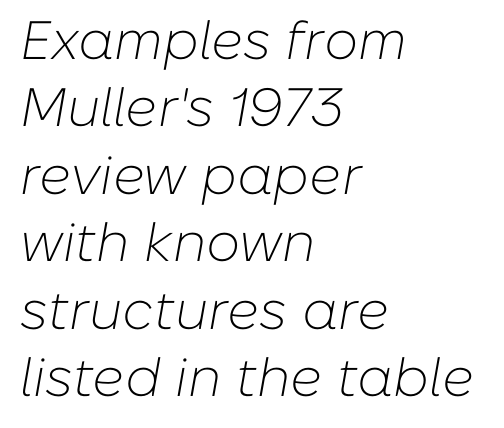
The image shows 54 px light type, italic (leaning right); set left-aligned, normal line spacing (1.25x), normal letter spacing, not underlined; low stroke contrast and a medium x-height.
